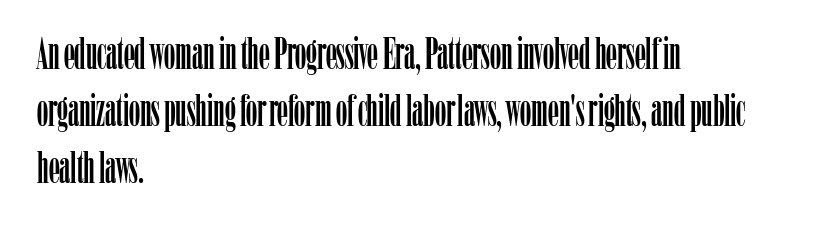
The image shows 44 px condensed serif type, upright; set left-aligned, normal line spacing (1.3x), normal letter spacing, not underlined; low stroke contrast and a medium x-height.
